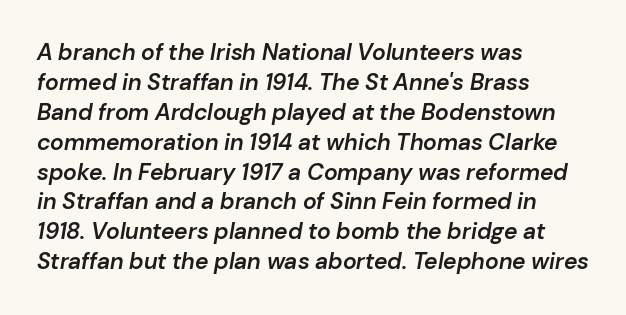
The image shows 23 px text type, italic (leaning right); set left-aligned, normal line spacing (1.3x), normal letter spacing, not underlined.
